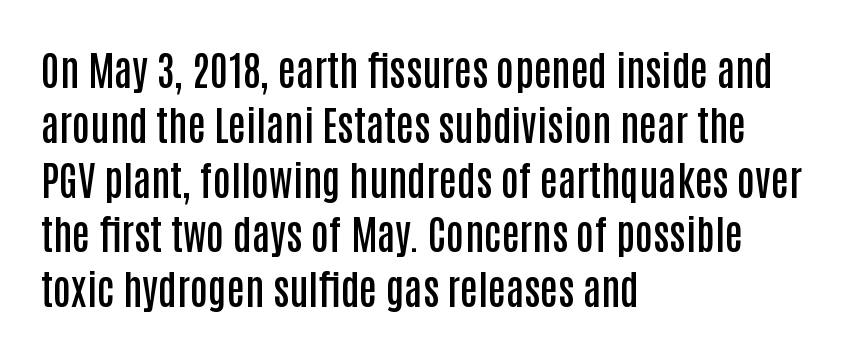
This sample uses an upright cut, with every glyph sitting square on the baseline. Character widths vary here, with narrow letters taking less room than wide ones. This sample uses a sans-serif face. This rendering features lettering with no underline. Notice how the passage keeps a crisp vertical edge on the left only.
